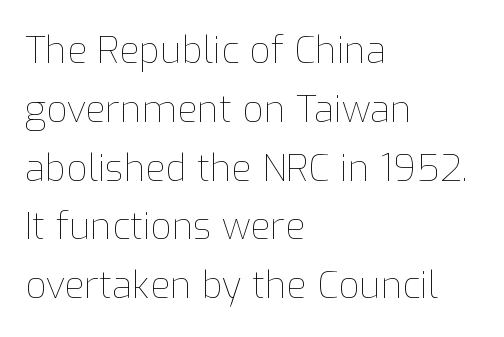
The image shows 37 px thin type, upright; set left-aligned, normal line spacing (1.59x), normal letter spacing, not underlined; low stroke contrast and a medium x-height.
